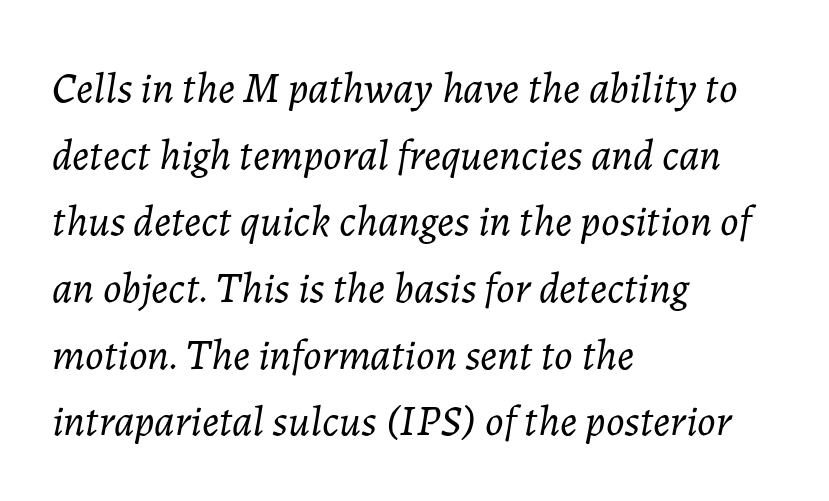
Q: Is the text bold? A: No.
Q: Is the text italic (slanted)? A: Yes, it leans right by about 7 degrees.
Q: Is the text underlined? A: No.
Q: How is the paragraph aligned? A: Left-aligned.
Q: Is the spacing between letters normal or unusually wide? A: Normal.
Q: Is the spacing between lines tight, normal or loose? A: Normal.
Q: Width (condensed, normal, or wide)? A: Normal.
Q: Stroke contrast? A: Low.
Q: x-height? A: Medium.
Q: Monospaced? A: No.
